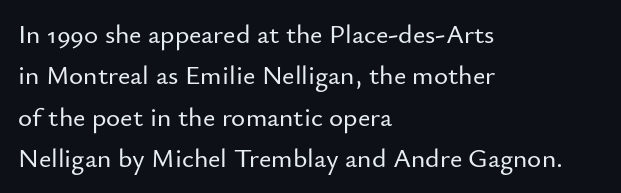
The image shows 27 px text type, upright; set left-aligned, normal line spacing (1.53x), normal letter spacing, not underlined.
